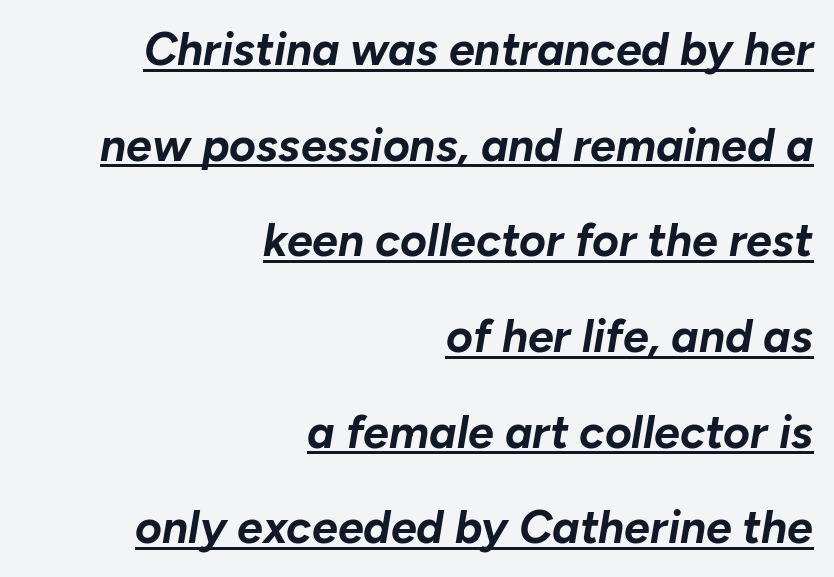
{"italic": "yes", "lean": "right", "slant_degrees": 10, "bold": "yes", "weight": "bold", "width": "normal", "stroke_contrast": "low", "x_height": "medium", "monospaced": "no", "underline": "yes", "align": "right", "line_spacing": "loose", "line_spacing_ratio": 2.08, "letter_spacing": "normal", "letter_spacing_em": 0.0, "glyph_px": 46}
